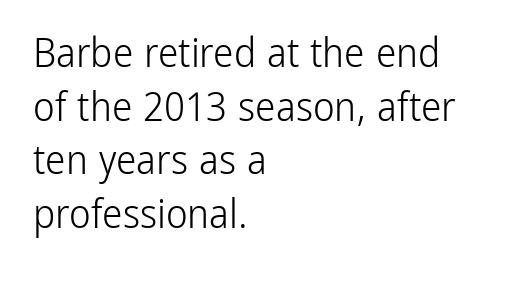
Q: Is the text bold? A: No.
Q: Is the text italic (slanted)? A: No, it is upright.
Q: Is the typeface a serif or a sans-serif typeface? A: Sans-serif.
Q: Is the text underlined? A: No.
Q: How is the paragraph aligned? A: Left-aligned.
Q: Is the spacing between letters normal or unusually wide? A: Normal.
Q: Is the spacing between lines tight, normal or loose? A: Normal.
Q: Width (condensed, normal, or wide)? A: Condensed.
Q: Stroke contrast? A: Low.
Q: x-height? A: Medium.
Q: Monospaced? A: No.
